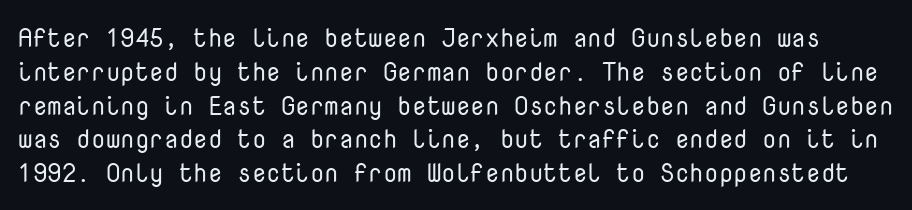
The line texture is even and compact thanks to regular tracking. Italic: no, the glyphs are upright roman. The foot of each line stays bare and open. The letters look calm and open, with moderate or lighter stems. The block of text has a typical density, with ordinary space between rows.
